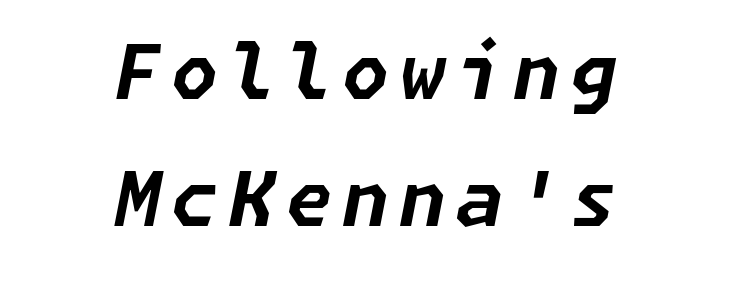
{"italic": "yes", "lean": "right", "slant_degrees": 11, "bold": "yes", "weight": "bold", "width": "normal", "stroke_contrast": "low", "x_height": "medium", "underline": "no", "align": "center", "line_spacing": "normal", "line_spacing_ratio": 1.67, "glyph_px": 76}
